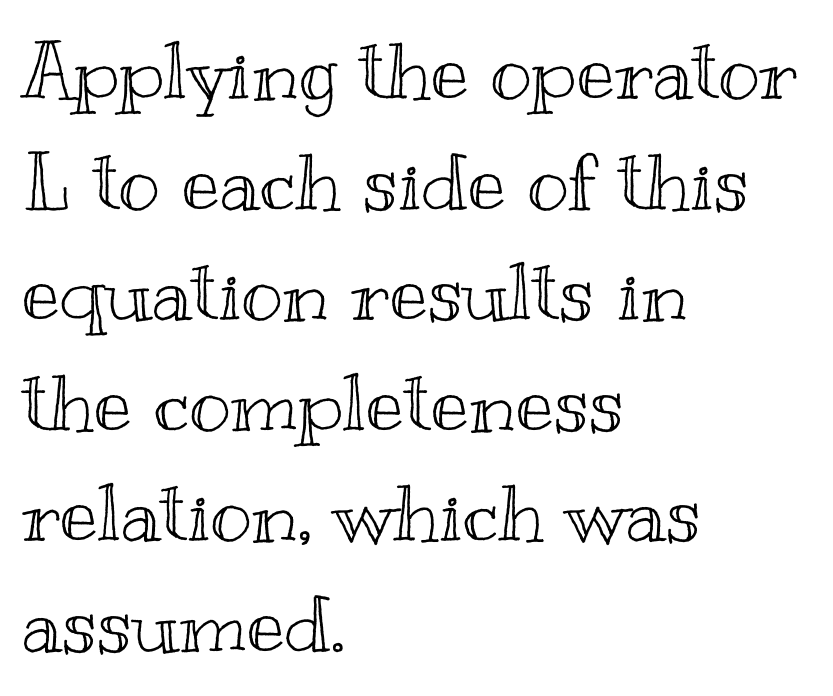
Q: Is the text italic (slanted)? A: No, it is upright.
Q: Is the text underlined? A: No.
Q: How is the paragraph aligned? A: Left-aligned.
Q: Is the spacing between letters normal or unusually wide? A: Normal.
Q: Is the spacing between lines tight, normal or loose? A: Normal.
Q: Width (condensed, normal, or wide)? A: Wide.
Q: x-height? A: Small.
Q: Monospaced? A: No.
